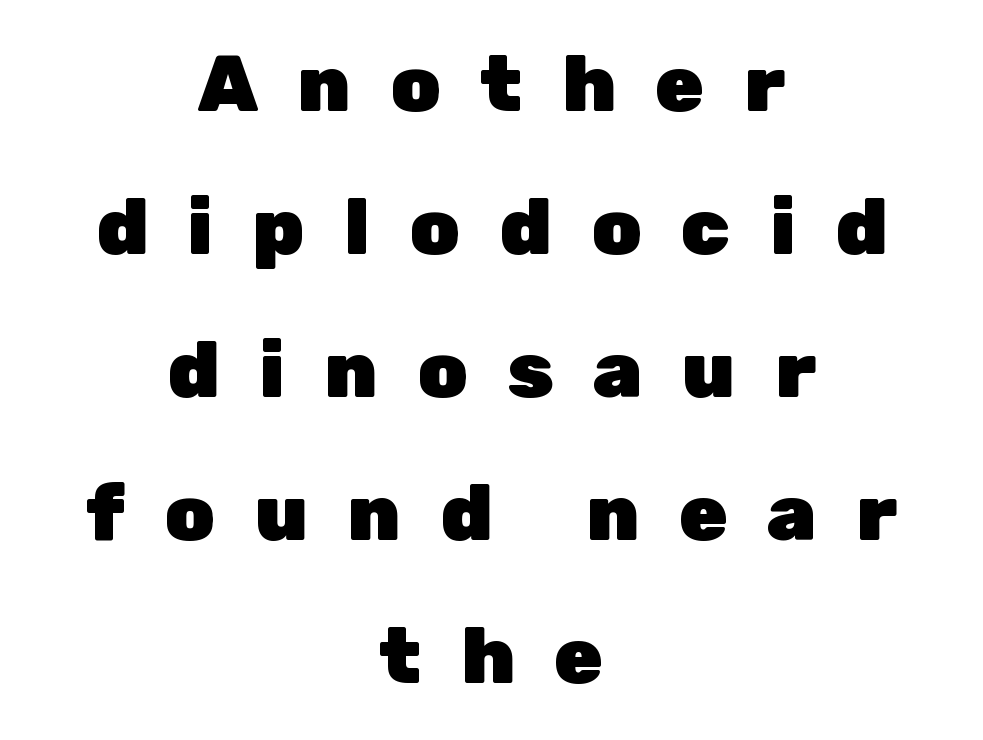
You can tell from the bare stems that sans-serif type was used. Alignment: centered. Thick stems and heavy bowls — unmistakably bold. Each word looks stretched out because of the extra space between its letters. These lines were composed using upright roman letters.
